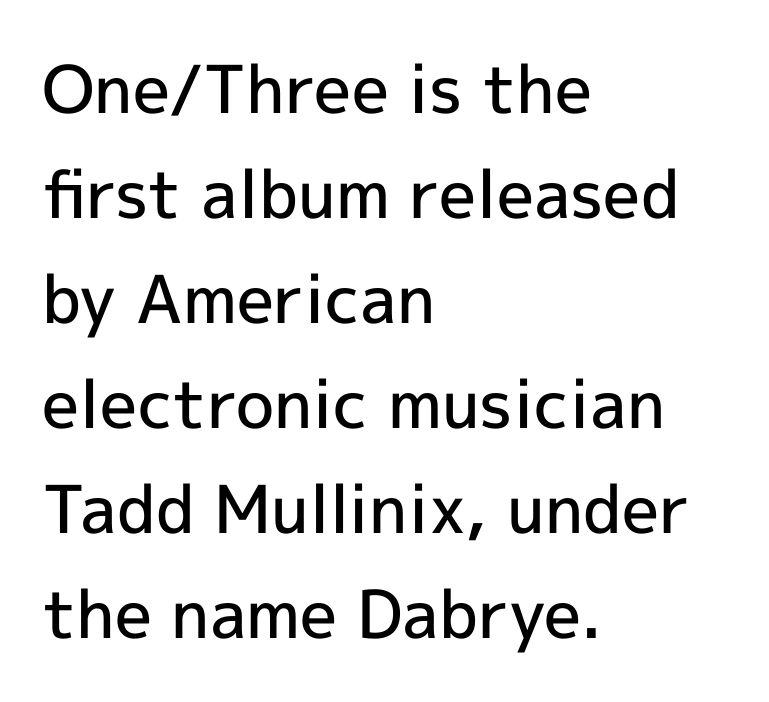
These lines are rendered in a variable-pitch font. Grotesque or geometric, the face here clearly has no serifs. Alignment: flush left. Successive baselines arrive at the customary interval. Set as a demibold, roughly 600 on the weight scale.
